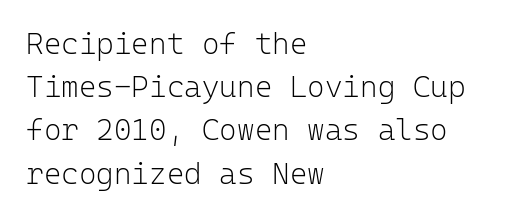
The image shows 30 px light sans-serif type, upright, monospaced; set left-aligned, normal line spacing (1.44x), normal letter spacing, not underlined; low stroke contrast and a medium x-height.
